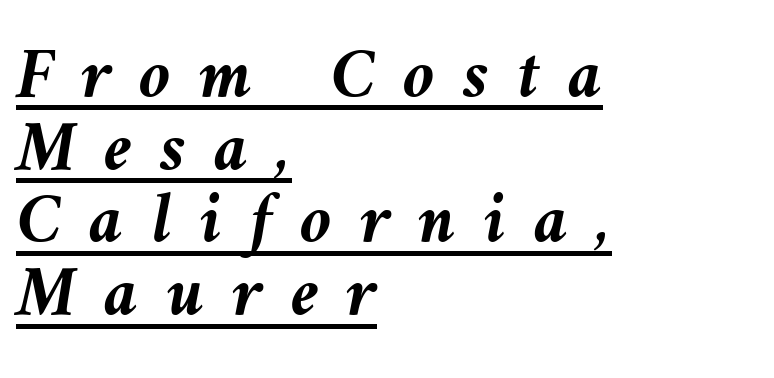
Q: Is the text bold? A: Yes.
Q: Is the text italic (slanted)? A: Yes, it leans left by about 10 degrees.
Q: Is the text underlined? A: Yes.
Q: How is the paragraph aligned? A: Left-aligned.
Q: Is the spacing between letters normal or unusually wide? A: Unusually wide.
Q: Is the spacing between lines tight, normal or loose? A: Tight.
Q: Width (condensed, normal, or wide)? A: Normal.
Q: Stroke contrast? A: Medium.
Q: x-height? A: Medium.
Q: Monospaced? A: No.
